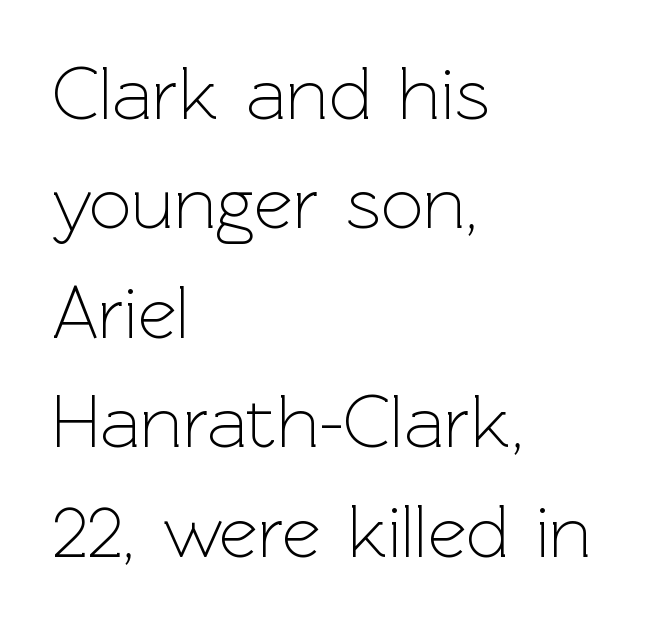
The gaps between neighbouring characters are ordinary and unremarkable. Horizontally, the lines are justified to the leading edge only. Do the characters align in a grid? No, the font is proportional. Students, observe: this is what conventionally led text looks like. Summary of weight: not heavy and not bold.
